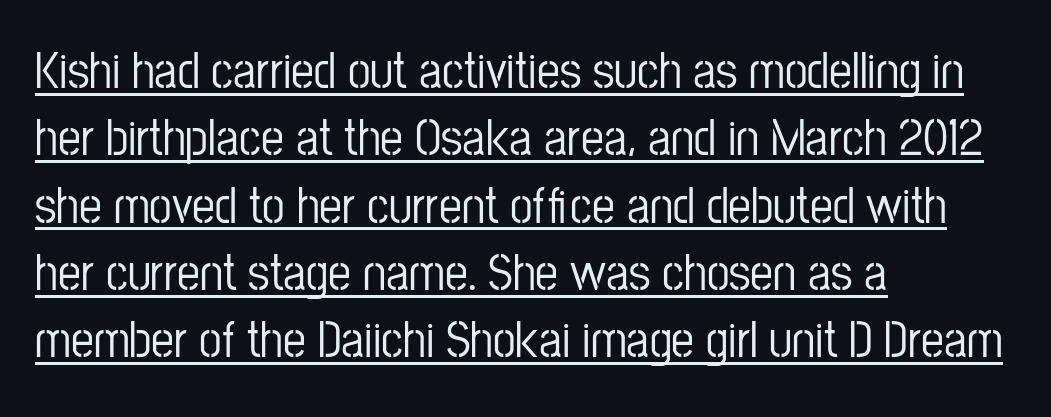
{"serif": "no", "italic": "no", "width": "condensed", "stroke_contrast": "low", "x_height": "medium", "monospaced": "no", "underline": "yes", "align": "left", "line_spacing": "normal", "line_spacing_ratio": 1.32, "letter_spacing": "normal", "letter_spacing_em": 0.0, "glyph_px": 51}
